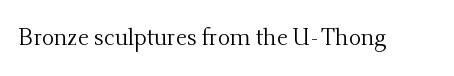
The type is set solid horizontally, with unmodified tracking. Words float on clear page, feet unadorned. A quiet, ordinary-to-light weight characterises the typeface. The type sits square on the baseline with zero lean.
